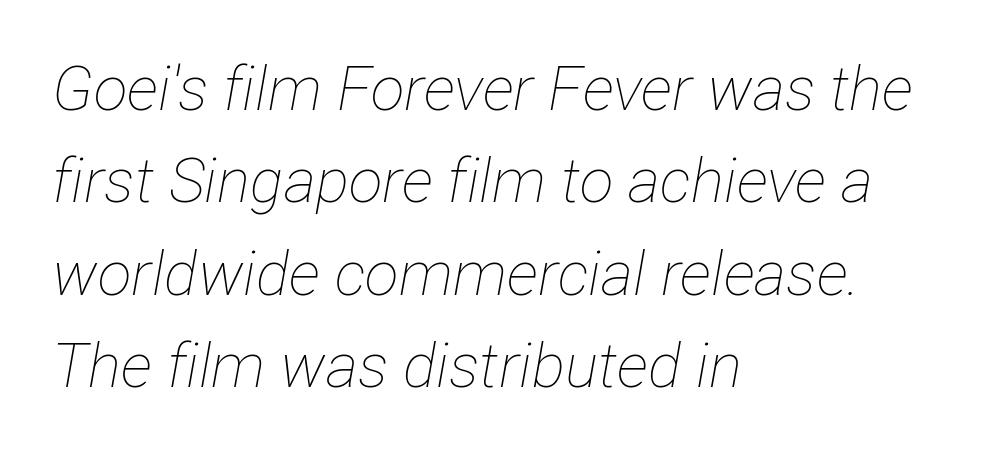
The image shows 62 px thin, condensed type, italic (leaning right); set left-aligned, normal line spacing (1.49x), normal letter spacing, not underlined; low stroke contrast and a medium x-height.
